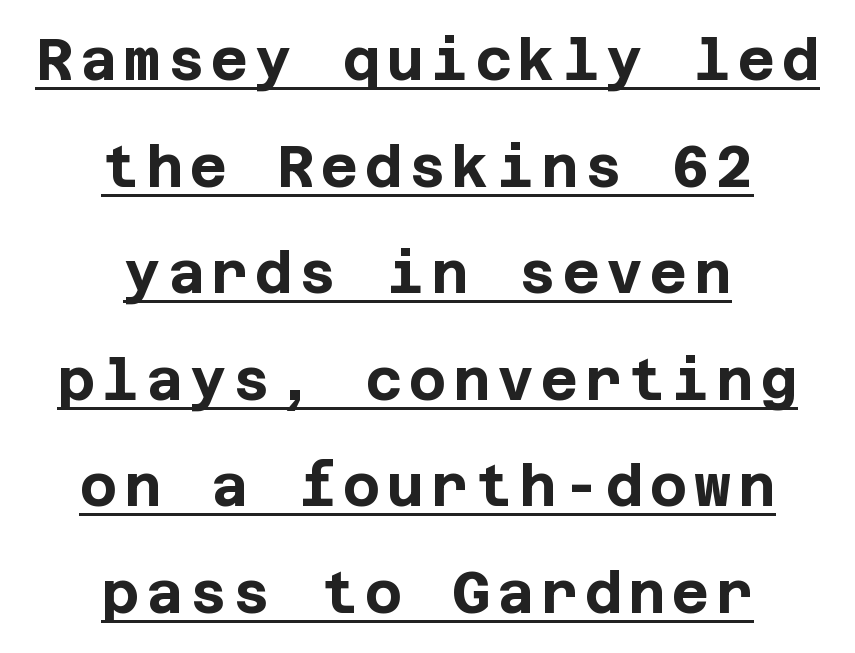
Q: Is the text bold? A: Yes.
Q: Is the text italic (slanted)? A: No, it is upright.
Q: Is the typeface a serif or a sans-serif typeface? A: Sans-serif.
Q: Is the text underlined? A: Yes.
Q: How is the paragraph aligned? A: Centered.
Q: Width (condensed, normal, or wide)? A: Normal.
Q: Stroke contrast? A: Low.
Q: x-height? A: Large.
